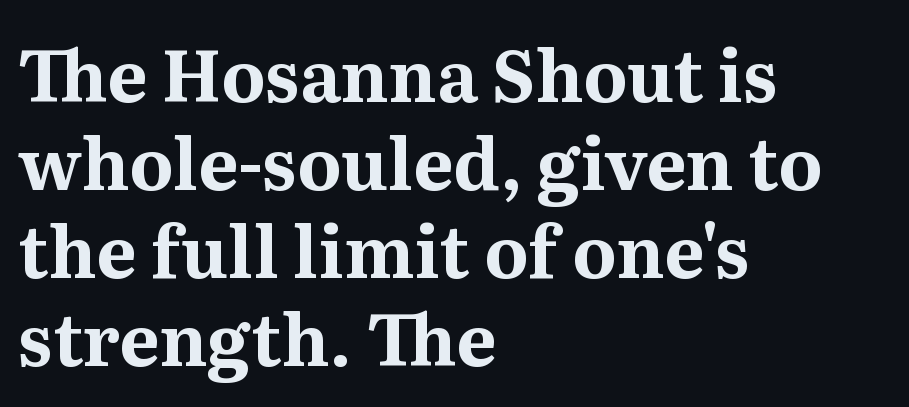
Bold? Absolutely — the strokes are thick and heavy. Typographically, this falls in the serif category. The letterforms sit shoulder to shoulder at normal distance. Short and long lines alike share a common starting point at left.
